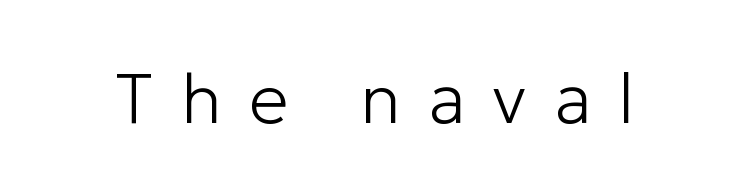
{"serif": "no", "italic": "no", "bold": "no", "weight": "light", "width": "normal", "stroke_contrast": "low", "x_height": "medium", "monospaced": "no", "underline": "no", "letter_spacing": "wide", "letter_spacing_em": 0.38, "glyph_px": 71}
